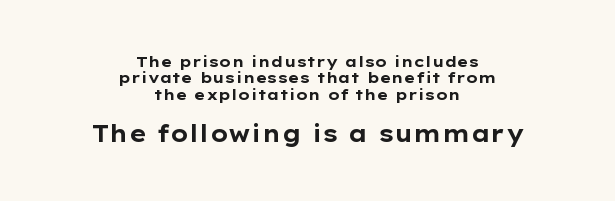
You could barely slide anything between these rows. Chunky letters — that's bold for sure. You could call the tracking neutral — neither tight nor loose. You can tell it's not italic because the verticals are truly vertical. Honestly, there is no underline to notice here at all. Which of the two is more prominent by size? The second, at the bottom.
